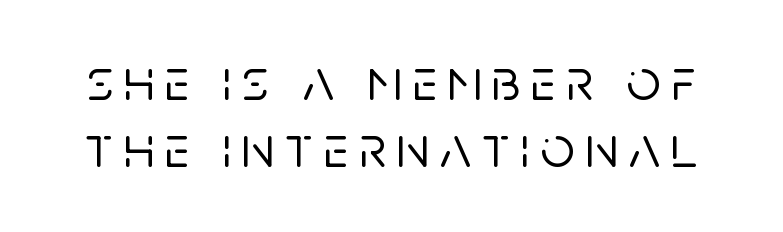
Q: Is the text italic (slanted)? A: No, it is upright.
Q: Is the typeface a serif or a sans-serif typeface? A: Sans-serif.
Q: Is the text underlined? A: No.
Q: Is the spacing between lines tight, normal or loose? A: Tight.
Q: Width (condensed, normal, or wide)? A: Normal.
Q: Stroke contrast? A: Low.
Q: x-height? A: Large.
Q: Monospaced? A: No.
